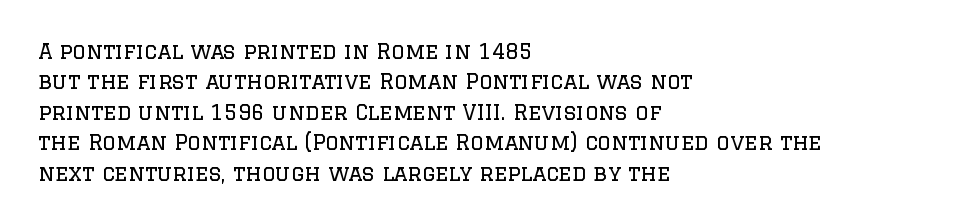
Q: Is the text bold? A: No.
Q: Is the text italic (slanted)? A: No, it is upright.
Q: Is the text underlined? A: No.
Q: How is the paragraph aligned? A: Left-aligned.
Q: Is the spacing between letters normal or unusually wide? A: Normal.
Q: Is the spacing between lines tight, normal or loose? A: Normal.
